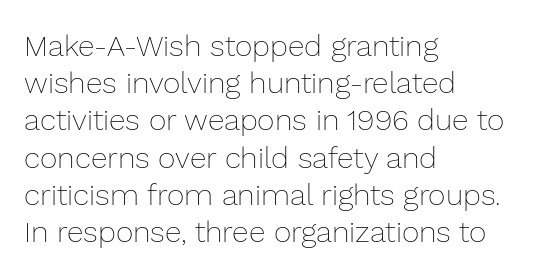
Q: Is the text bold? A: No.
Q: Is the text italic (slanted)? A: No, it is upright.
Q: Is the text underlined? A: No.
Q: How is the paragraph aligned? A: Left-aligned.
Q: Is the spacing between letters normal or unusually wide? A: Normal.
Q: Width (condensed, normal, or wide)? A: Normal.
Q: Stroke contrast? A: Low.
Q: x-height? A: Medium.
Q: Monospaced? A: No.
